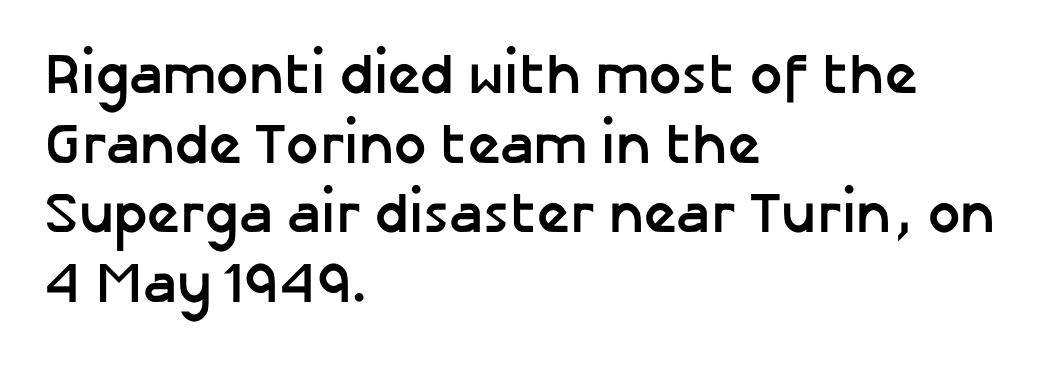
You'd pick this weight for a headline — it's a proper bold. Is there any slant? The stems are plumb. Varying glyph widths throughout — classic text-font behaviour. Teacher's note: observe the even left margin — that is flush-left alignment.
